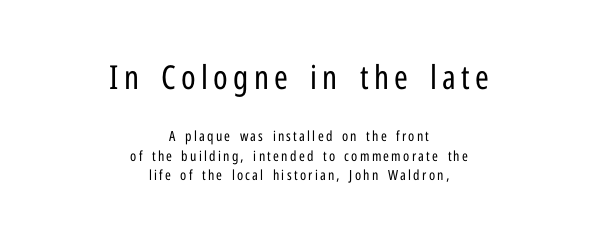
These lines were composed using upright roman letters. Is this a fixed-width face? No — the glyphs have proportional, varying widths. The space directly below the letters is spotless. Weight: not bold — regular or lighter.
